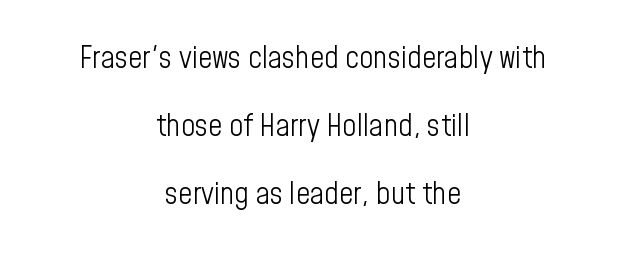
{"serif": "no", "italic": "no", "bold": "no", "weight": "light", "width": "condensed", "stroke_contrast": "low", "x_height": "medium", "monospaced": "no", "underline": "no", "align": "center", "line_spacing": "loose", "line_spacing_ratio": 2.19, "letter_spacing": "normal", "letter_spacing_em": 0.0, "glyph_px": 31}
